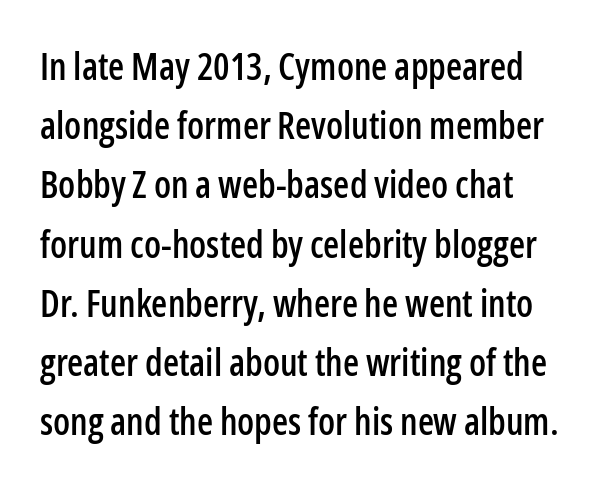
Honestly, there is no underline to notice here at all. Notice how the stems are strictly vertical — no italics here. Think of a printed novel: that variable character pitch is what you see here. Examine the stroke ends and you'll find no serifs.
